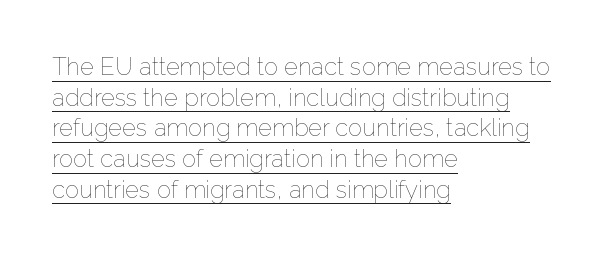
Which margin do the lines hug? The left one — the right edge is uneven. Normally led — the rows are evenly, conventionally spaced. It's the straight-up-and-down kind of type. This reads as an unemphasized weight, regular at the heaviest. Like a heading marked for emphasis, these lines bear an underscore.
